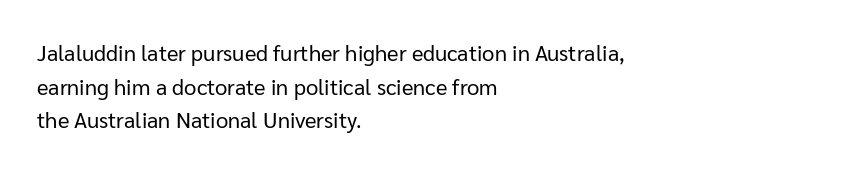
The image shows 22 px text type, upright; set left-aligned, normal line spacing (1.53x), normal letter spacing, not underlined.
